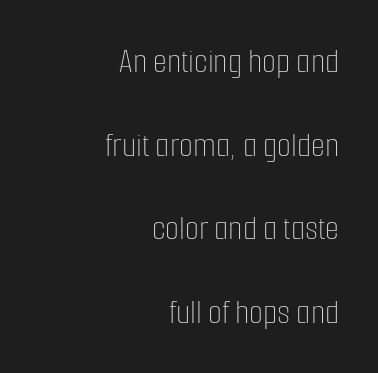
The image shows 36 px thin, condensed type, upright; set right-aligned, loose line spacing (2.32x), normal letter spacing, not underlined; low stroke contrast and a medium x-height.
